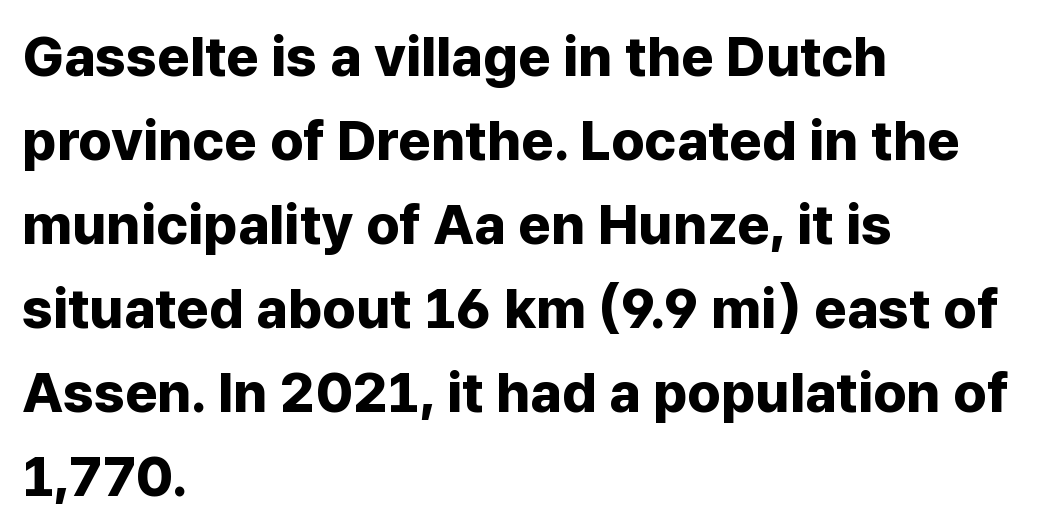
The line-height multiplier appears to be the usual default. Is the block centered? No — it sits flush against the left margin. Tracking value appears to be zero — textbook default spacing. On the weight axis this lands at bold, roughly 700. Words float on clear page, feet unadorned.
